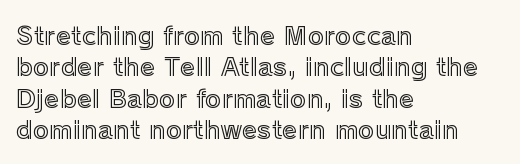
The space directly below the letters is spotless. Whoever set this chose a conventional vertical rhythm. The typesetter chose a ragged-right arrangement here. Posture: straight, roman, zero tilt. Standard letterfit; no display-style spreading of the glyphs.
